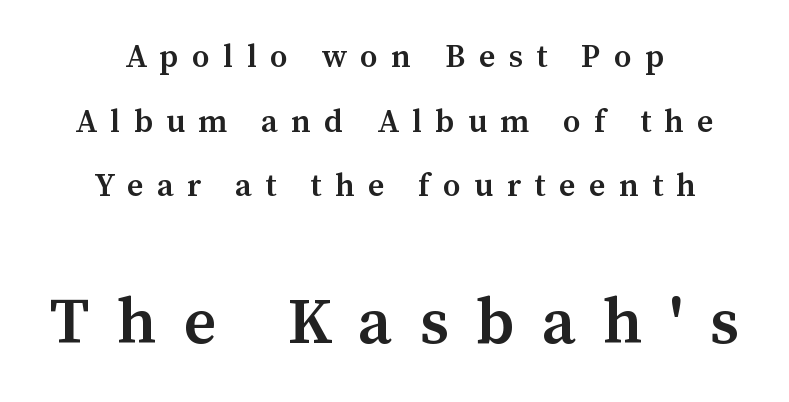
{"serif": "yes", "italic": "no", "bold": "semi", "weight": "semibold", "width": "normal", "stroke_contrast": "medium", "x_height": "medium", "monospaced": "no", "underline": "no", "align": "center", "line_spacing": "loose", "line_spacing_ratio": 2.02, "letter_spacing": "wide", "letter_spacing_em": 0.42, "larger_block": "second", "size_ratio": 2.03, "glyph_px": 65}
